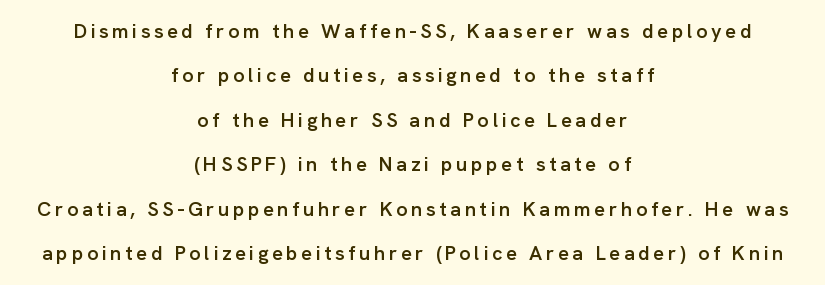
Bare-footed words on every line. The passage shown is semibold, sitting just below true bold. In CSS terms this would be text-align: center. Summary of vertical rhythm: relaxed, with wide interline spacing.
